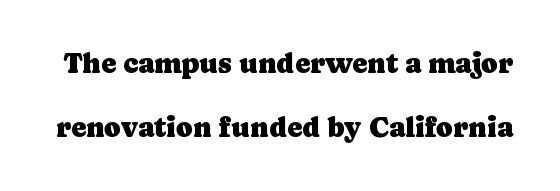
This sample uses plain, unmodified letter spacing. Are there feet on the stems? There are — it's a serif. Whoever set this chose breathing room over compactness in the vertical rhythm. Vertical strokes here are truly vertical. A clean baseline with only descenders dipping below it. Do the characters align in a grid? No, the font is proportional.
